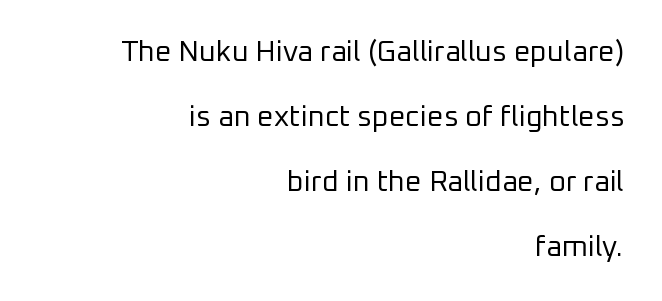
{"serif": "no", "italic": "no", "bold": "no", "weight": "regular", "width": "normal", "stroke_contrast": "low", "x_height": "medium", "monospaced": "no", "underline": "no", "align": "right", "line_spacing": "loose", "line_spacing_ratio": 2.24, "letter_spacing": "normal", "letter_spacing_em": 0.0, "glyph_px": 29}
